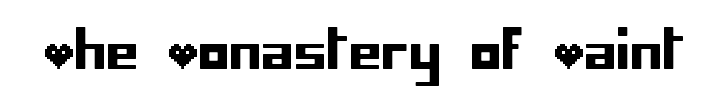
Q: Is the text italic (slanted)? A: No, it is upright.
Q: Is the typeface a serif or a sans-serif typeface? A: Sans-serif.
Q: Is the text underlined? A: No.
Q: Is the spacing between letters normal or unusually wide? A: Normal.
Q: Width (condensed, normal, or wide)? A: Normal.
Q: Stroke contrast? A: Low.
Q: x-height? A: Large.
